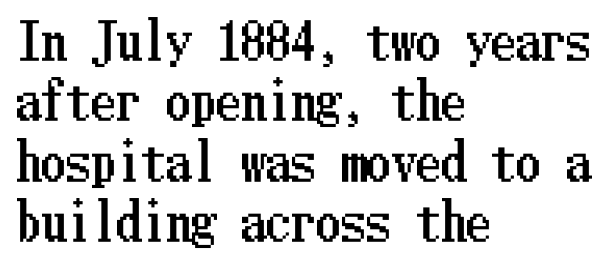
The image shows 50 px condensed type, upright; set left-aligned, line spacing 1.21x, normal letter spacing, not underlined; low stroke contrast and a medium x-height.
